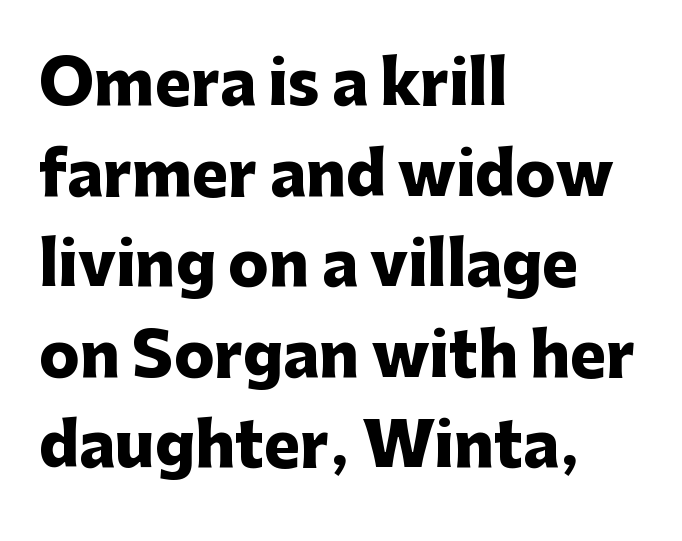
Q: Is the text bold? A: Yes.
Q: Is the text italic (slanted)? A: No, it is upright.
Q: Is the typeface a serif or a sans-serif typeface? A: Sans-serif.
Q: Is the text underlined? A: No.
Q: How is the paragraph aligned? A: Left-aligned.
Q: Is the spacing between letters normal or unusually wide? A: Normal.
Q: Is the spacing between lines tight, normal or loose? A: Normal.
Q: Width (condensed, normal, or wide)? A: Normal.
Q: Stroke contrast? A: Low.
Q: x-height? A: Medium.
Q: Monospaced? A: No.
